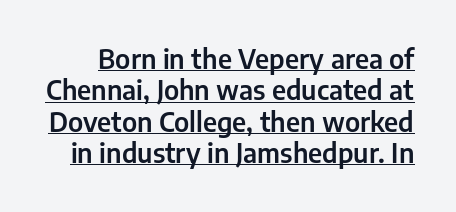
The specimen reads as upright at a glance. The face used here is rendered with its standard letterfit. A typographer would call this underscored text.
